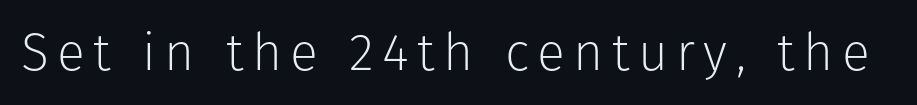
Q: Is the text bold? A: No.
Q: Is the text italic (slanted)? A: No, it is upright.
Q: Is the typeface a serif or a sans-serif typeface? A: Sans-serif.
Q: Is the text underlined? A: No.
Q: Width (condensed, normal, or wide)? A: Normal.
Q: Stroke contrast? A: Low.
Q: x-height? A: Medium.
Q: Monospaced? A: No.
